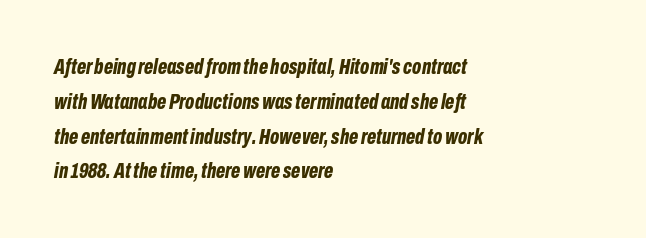
{"italic": "yes", "lean": "right", "slant_degrees": 10, "bold": "yes", "underline": "no", "align": "left", "line_spacing": "normal", "line_spacing_ratio": 1.58, "letter_spacing": "normal", "letter_spacing_em": 0.0, "glyph_px": 22}
